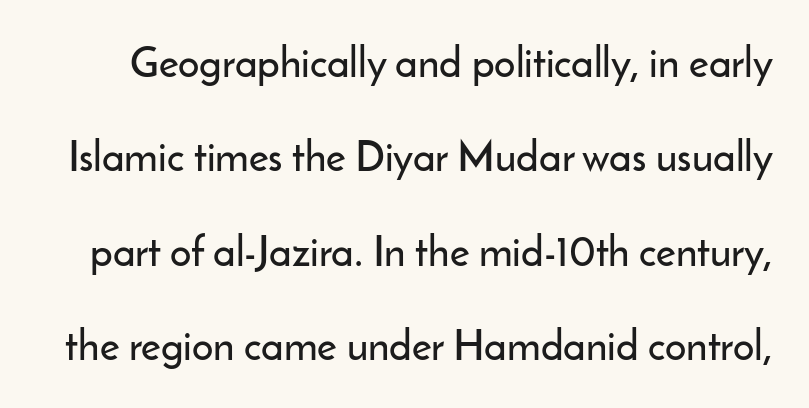
Q: Is the text italic (slanted)? A: No, it is upright.
Q: Is the typeface a serif or a sans-serif typeface? A: Sans-serif.
Q: Is the text underlined? A: No.
Q: Is the spacing between letters normal or unusually wide? A: Normal.
Q: Is the spacing between lines tight, normal or loose? A: Loose.
Q: Width (condensed, normal, or wide)? A: Normal.
Q: Stroke contrast? A: Low.
Q: x-height? A: Small.
Q: Monospaced? A: No.
